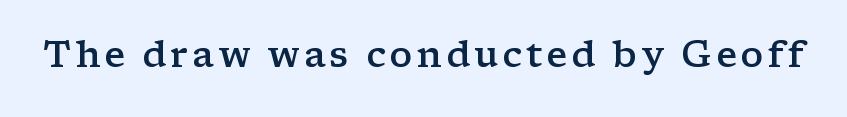
Note the varied advance widths — an 'i' is clearly narrower than an 'm'. The letters stand straight up with perfectly vertical stems. The letters are semibold — heavier than regular but short of a full bold. Is this a sans? No — the strokes have serifs.
